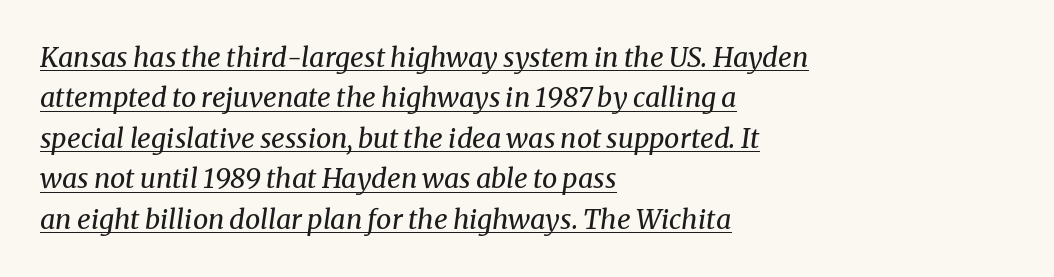
{"italic": "yes", "lean": "right", "slant_degrees": 8, "bold": "no", "underline": "yes", "align": "left", "line_spacing": "normal", "line_spacing_ratio": 1.5, "letter_spacing": "normal", "letter_spacing_em": 0.0, "glyph_px": 27}
